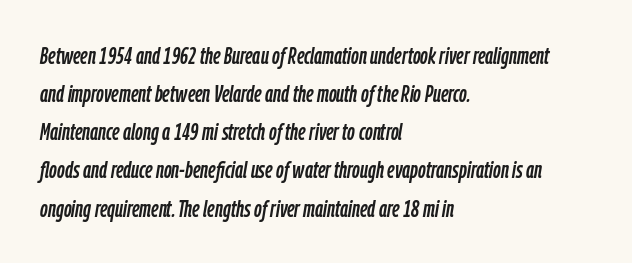
Notice how the passage keeps a crisp vertical edge on the left only. Quick note: interline space is typical. Anything drawn beneath the words? Only blank space. Compared with typical body copy, the letter spacing here is the same. When letters slant like this, we call the style italic.
